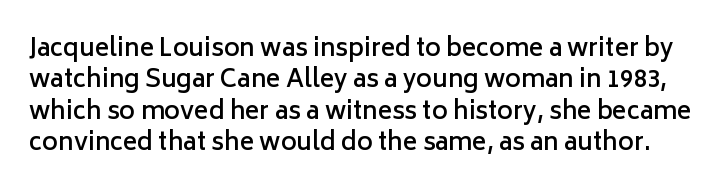
As a designer I'd log this as weight 600, semibold. Bare-footed words on every line. The line-height multiplier appears to be the usual default. Designer's note — italics off, roman on. How are the letters spaced? Ordinarily, with no added tracking.
